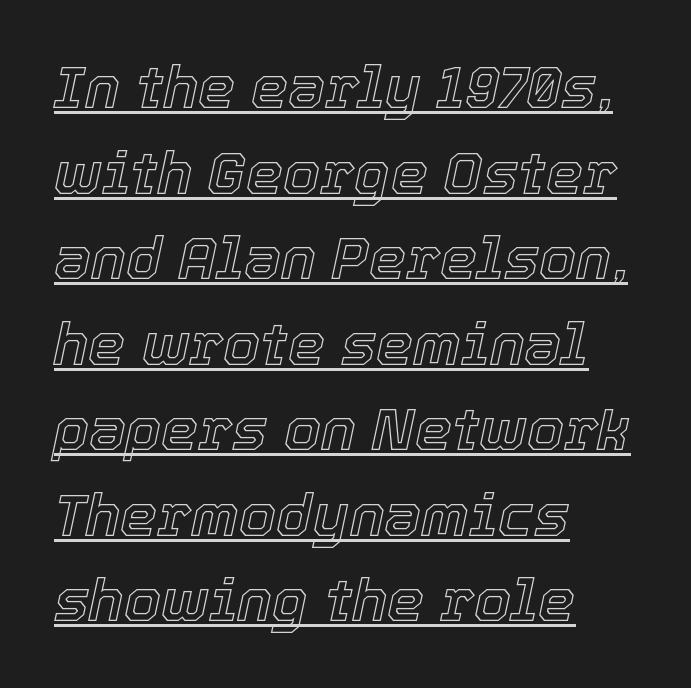
Varying glyph widths throughout — classic text-font behaviour. Each line of the rendering has a horizontal stroke beneath the glyphs. It's the slanting kind of type. These lines keep a tight, regular rhythm from letter to letter. Line beginnings align vertically; line endings do not.
